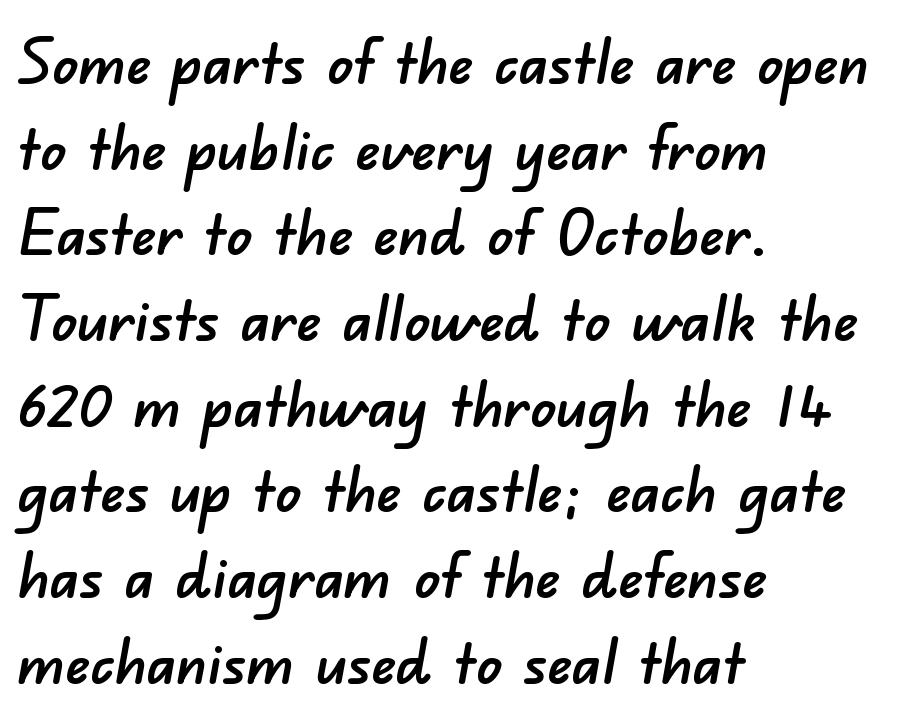
Q: Is the typeface a serif or a sans-serif typeface? A: Sans-serif.
Q: Is the text underlined? A: No.
Q: How is the paragraph aligned? A: Left-aligned.
Q: Is the spacing between letters normal or unusually wide? A: Normal.
Q: Is the spacing between lines tight, normal or loose? A: Normal.
Q: Width (condensed, normal, or wide)? A: Normal.
Q: Stroke contrast? A: Low.
Q: x-height? A: Small.
Q: Monospaced? A: No.
